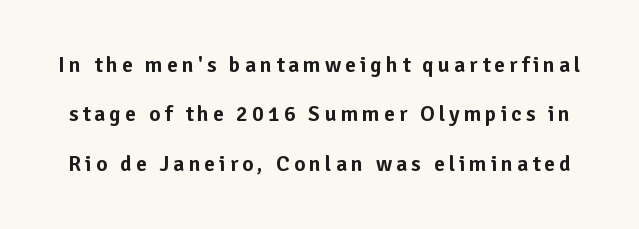
Q: Is the text italic (slanted)? A: No, it is upright.
Q: Is the text underlined? A: No.
Q: Is the spacing between lines tight, normal or loose? A: Loose.
